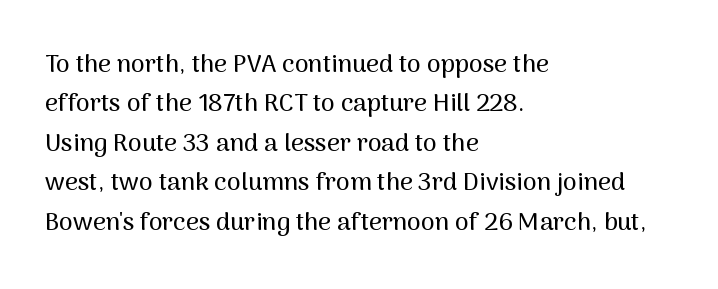
The setting favours the left margin, as ordinary paragraphs usually do. Is there any slant? The stems are plumb. A bare baseline throughout the passage. The letterforms sit shoulder to shoulder at normal distance. These lines sit exactly where default settings would place them.
